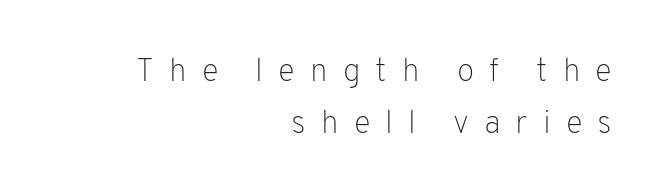
{"serif": "no", "italic": "no", "bold": "no", "weight": "light", "width": "normal", "stroke_contrast": "low", "x_height": "medium", "monospaced": "no", "underline": "no", "align": "right", "line_spacing": "normal", "line_spacing_ratio": 1.64, "letter_spacing": "wide", "letter_spacing_em": 0.47, "glyph_px": 32}
